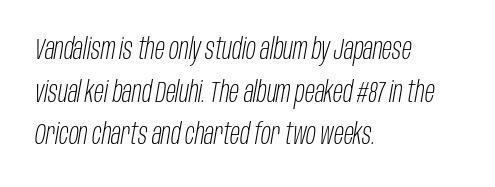
Q: Is the text bold? A: No.
Q: Is the text italic (slanted)? A: Yes, it leans right by about 10 degrees.
Q: Is the text underlined? A: No.
Q: How is the paragraph aligned? A: Left-aligned.
Q: Is the spacing between letters normal or unusually wide? A: Normal.
Q: Is the spacing between lines tight, normal or loose? A: Normal.
Q: Width (condensed, normal, or wide)? A: Condensed.
Q: Stroke contrast? A: Low.
Q: x-height? A: Large.
Q: Monospaced? A: No.
